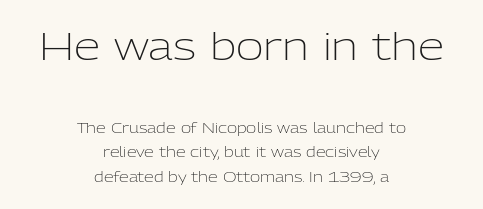
Q: Is the text bold? A: No.
Q: Is the text italic (slanted)? A: No, it is upright.
Q: Is the typeface a serif or a sans-serif typeface? A: Sans-serif.
Q: Is the text underlined? A: No.
Q: How is the paragraph aligned? A: Centered.
Q: Is the spacing between letters normal or unusually wide? A: Normal.
Q: Which block of text is set in a larger size, the first (top) or the second (bottom)? A: The first (top) one.
Q: Width (condensed, normal, or wide)? A: Normal.
Q: Stroke contrast? A: Low.
Q: x-height? A: Medium.
Q: Monospaced? A: No.
